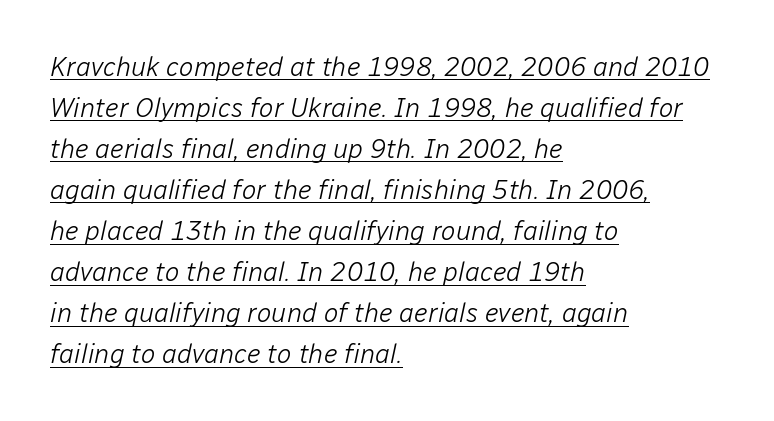
Regular leading. What decoration does the sample have? An underline. Weight: in the light-to-regular range. In CSS terms this would be text-align: left. Every character sits at an angle, as italics do. There is no visible air inserted between adjacent glyphs.
